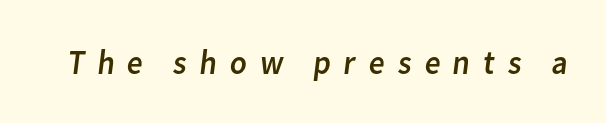
You could not count columns in this text — the font is proportionally spaced. Each word looks stretched out because of the extra space between its letters. Look at the bottom of the vertical strokes: they stop flat, with no serifs. Weight class: somewhere from thin through regular.
